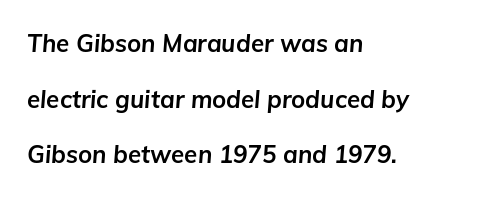
Glance below the letters and you will spot only blank space. These lines stand farther apart than default settings would place them. Look at the tracking — it's just the regular setting, nothing added. Is the type slanted? Yes — the strokes lean at a clear angle. Compared with an ordinary text face, these strokes are far heavier — a full bold. Horizontal alignment here is leftward, the default for most running prose.
